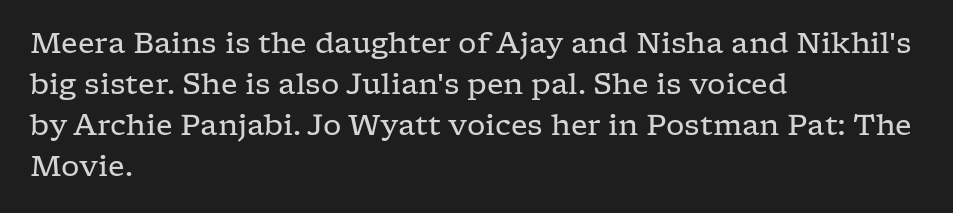
The type sits square on the baseline with zero lean. Stroke mass is kept to a normal reading level or below. Is the block centered? No — it sits flush against the left margin. These lines are rendered in a variable-pitch font. In terms of letterform style, serifs are clearly present.
